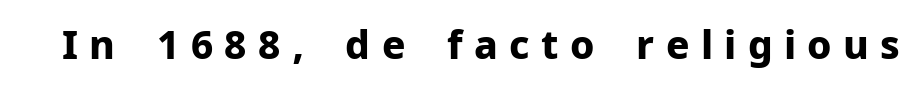
The image shows 39 px bold sans-serif type, upright; set unusually wide letter spacing (+0.29 em), not underlined; low stroke contrast and a medium x-height.
